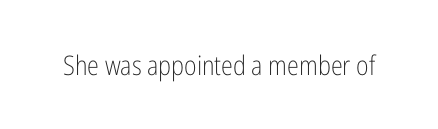
{"italic": "no", "bold": "no", "underline": "no", "letter_spacing": "normal", "letter_spacing_em": 0.0, "glyph_px": 27}
